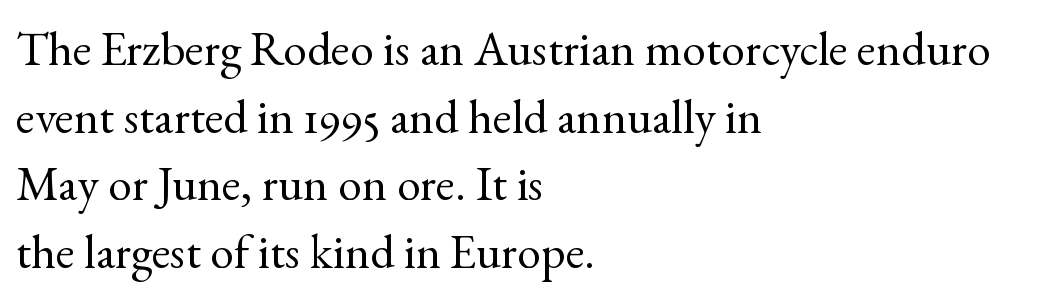
Q: Is the text bold? A: No.
Q: Is the text italic (slanted)? A: No, it is upright.
Q: Is the typeface a serif or a sans-serif typeface? A: Serif.
Q: Is the text underlined? A: No.
Q: How is the paragraph aligned? A: Left-aligned.
Q: Is the spacing between letters normal or unusually wide? A: Normal.
Q: Is the spacing between lines tight, normal or loose? A: Normal.
Q: Width (condensed, normal, or wide)? A: Normal.
Q: x-height? A: Small.
Q: Monospaced? A: No.
